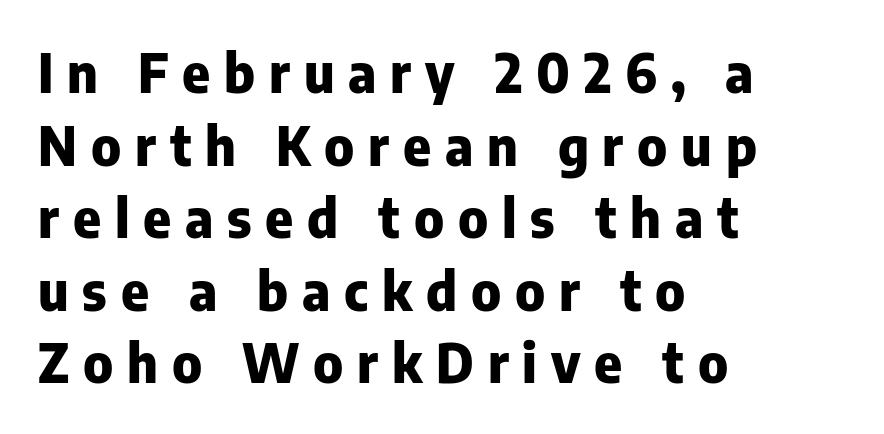
The image shows 53 px heavy sans-serif type, upright; set left-aligned, normal line spacing (1.37x), unusually wide letter spacing (+0.26 em), not underlined; low stroke contrast and a medium x-height.
